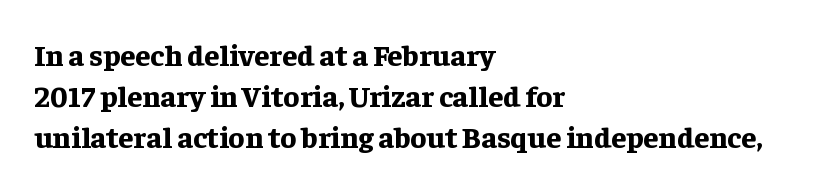
{"serif": "yes", "italic": "no", "bold": "yes", "weight": "bold", "width": "normal", "stroke_contrast": "low", "x_height": "medium", "monospaced": "no", "underline": "no", "align": "left", "line_spacing": "normal", "line_spacing_ratio": 1.37, "letter_spacing": "normal", "letter_spacing_em": 0.0, "glyph_px": 30}
